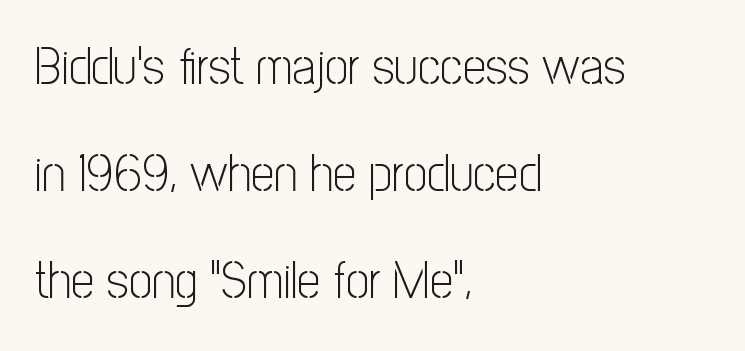
The image shows 52 px light, condensed sans-serif type, upright; set left-aligned, loose line spacing (2.06x), normal letter spacing, not underlined; low stroke contrast and a medium x-height.
